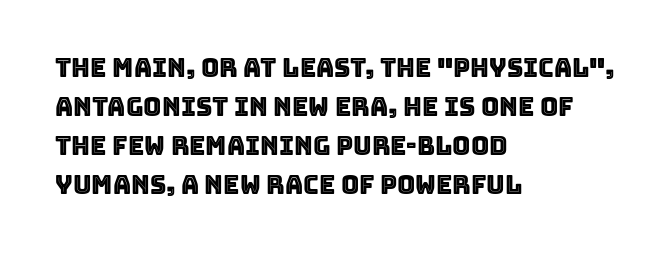
The horizontal fit of the characters is conventional and even. The passage shown stacks its lines at a standard gap. The letters stand straight up with perfectly vertical stems. Descender tails drop into unmarked territory. Is the block centered? No — it sits flush against the left margin.
